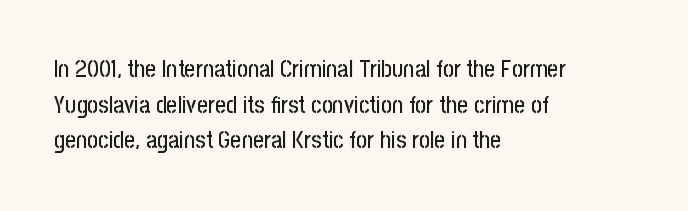
The lettering holds an erect, upright posture throughout. Inter-character spacing is left at the font's built-in metrics. The glyphs are unaccompanied by any horizontal stroke below them. Horizontal alignment here is leftward, the default for most running prose. Is there much room between lines? A standard amount, neither cramped nor airy.
